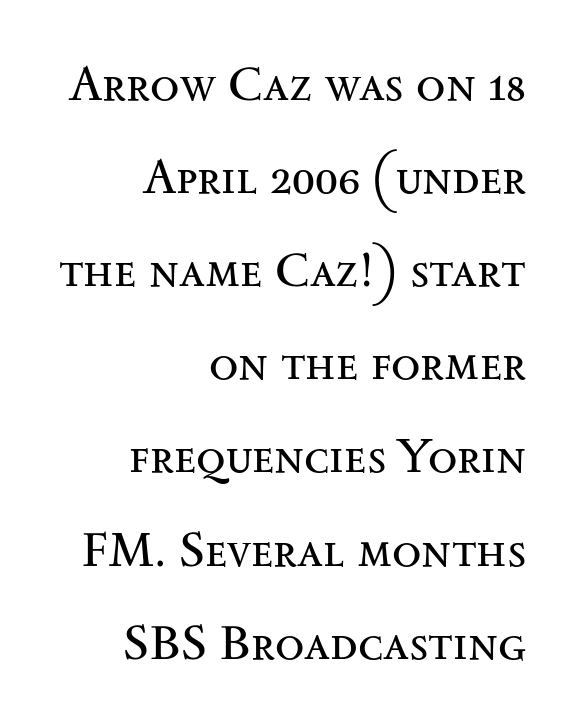
Q: Is the text bold? A: No.
Q: Is the text italic (slanted)? A: No, it is upright.
Q: Is the typeface a serif or a sans-serif typeface? A: Serif.
Q: Is the text underlined? A: No.
Q: How is the paragraph aligned? A: Right-aligned.
Q: Is the spacing between letters normal or unusually wide? A: Normal.
Q: Is the spacing between lines tight, normal or loose? A: Loose.
Q: Width (condensed, normal, or wide)? A: Wide.
Q: Stroke contrast? A: Medium.
Q: x-height? A: Small.
Q: Monospaced? A: No.
